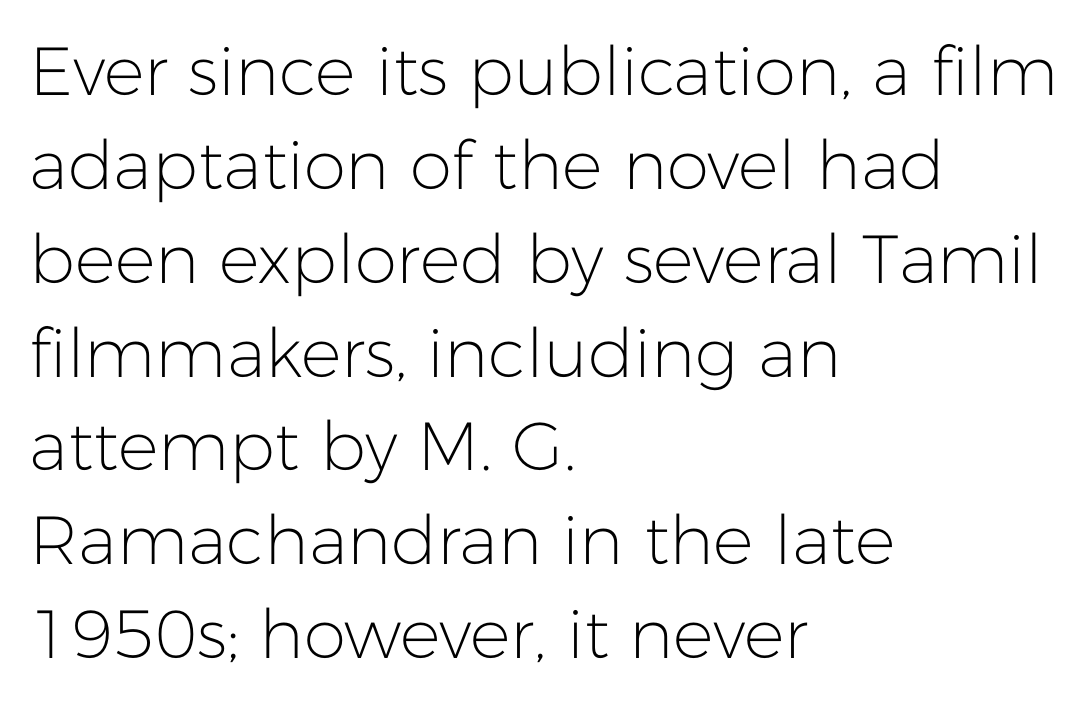
{"serif": "no", "italic": "no", "bold": "no", "weight": "light", "width": "normal", "stroke_contrast": "low", "x_height": "medium", "monospaced": "no", "underline": "no", "align": "left", "line_spacing": "normal", "line_spacing_ratio": 1.38, "letter_spacing": "normal", "letter_spacing_em": 0.0, "glyph_px": 68}
